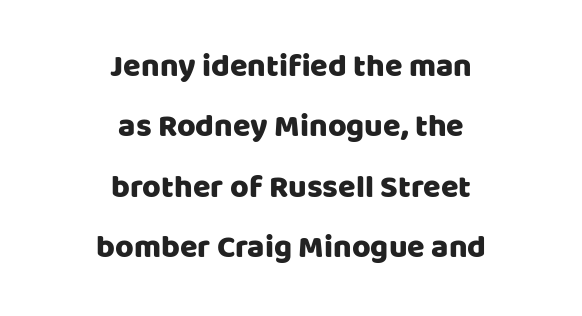
Q: Is the text italic (slanted)? A: No, it is upright.
Q: Is the typeface a serif or a sans-serif typeface? A: Sans-serif.
Q: Is the text underlined? A: No.
Q: How is the paragraph aligned? A: Centered.
Q: Is the spacing between letters normal or unusually wide? A: Normal.
Q: Width (condensed, normal, or wide)? A: Normal.
Q: Stroke contrast? A: Low.
Q: x-height? A: Large.
Q: Monospaced? A: No.
